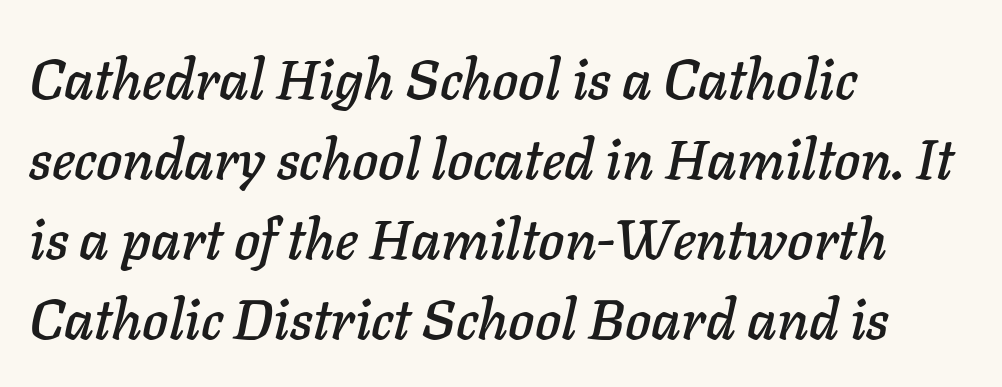
The image shows 56 px text type, italic (leaning right); set left-aligned, normal line spacing (1.43x), normal letter spacing, not underlined; low stroke contrast and a medium x-height.
